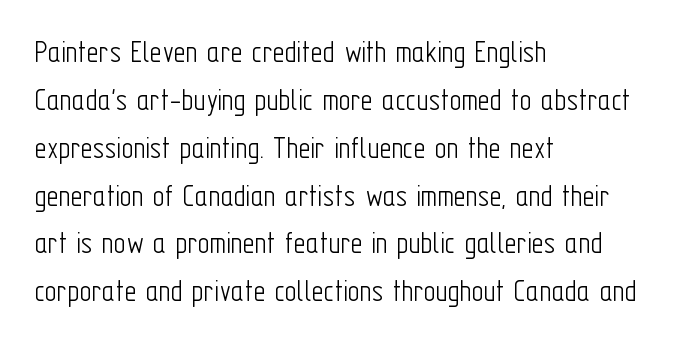
{"serif": "no", "italic": "no", "bold": "no", "weight": "light", "width": "condensed", "stroke_contrast": "low", "x_height": "medium", "monospaced": "no", "underline": "no", "align": "left", "line_spacing": "normal", "line_spacing_ratio": 1.45, "letter_spacing": "normal", "letter_spacing_em": 0.0, "glyph_px": 33}
